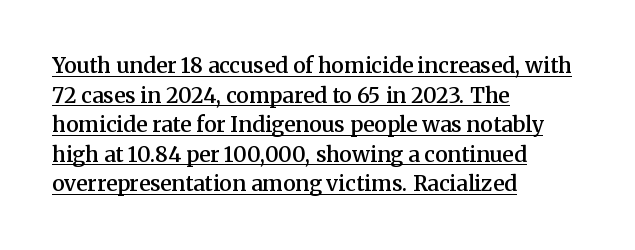
{"italic": "no", "bold": "semi", "underline": "yes", "align": "left", "line_spacing": "normal", "line_spacing_ratio": 1.41, "letter_spacing": "normal", "letter_spacing_em": 0.0, "glyph_px": 21}
